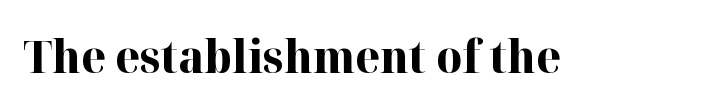
The face used here has the dense, thick strokes of a bold. Italic? Not at all — the glyphs are vertical. Decoration check: the copy has no underline. Letter spacing: default.
